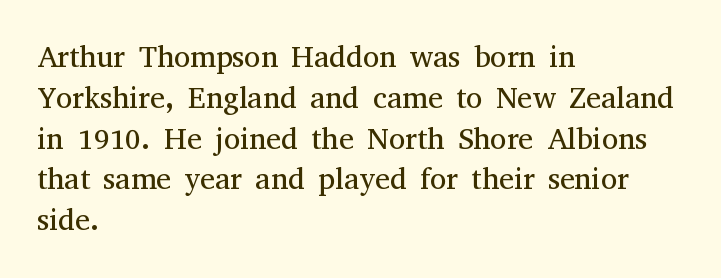
Q: Is the text bold? A: No.
Q: Is the text italic (slanted)? A: No, it is upright.
Q: Is the typeface a serif or a sans-serif typeface? A: Serif.
Q: Is the text underlined? A: No.
Q: How is the paragraph aligned? A: Left-aligned.
Q: Is the spacing between letters normal or unusually wide? A: Normal.
Q: Is the spacing between lines tight, normal or loose? A: Normal.
Q: Width (condensed, normal, or wide)? A: Normal.
Q: Stroke contrast? A: Medium.
Q: x-height? A: Medium.
Q: Monospaced? A: No.
